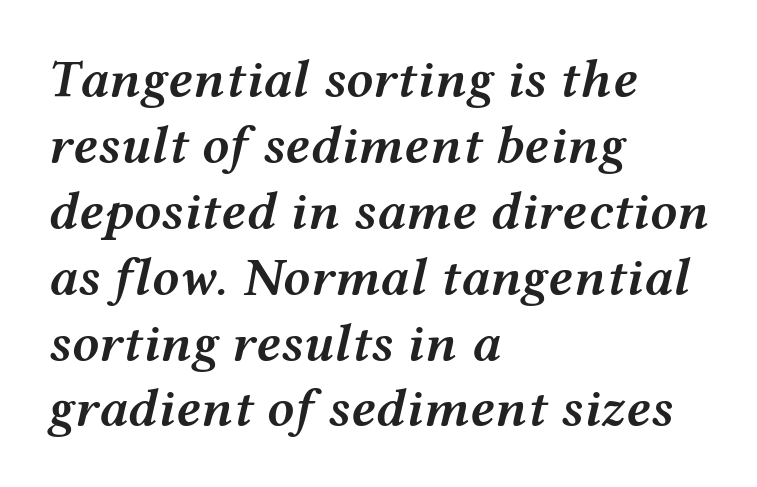
{"italic": "yes", "lean": "right", "slant_degrees": 12, "bold": "semi", "weight": "semibold", "width": "wide", "stroke_contrast": "medium", "x_height": "medium", "monospaced": "no", "underline": "no", "align": "left", "line_spacing_ratio": 1.22, "letter_spacing": "normal", "letter_spacing_em": 0.0, "glyph_px": 54}
